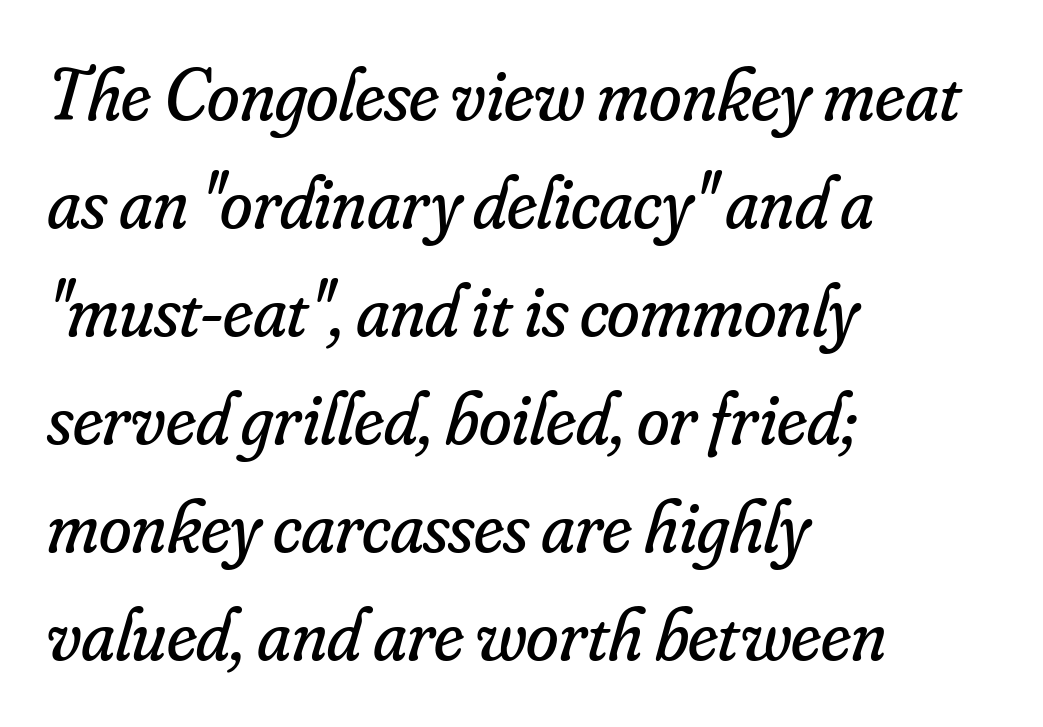
{"serif": "yes", "italic": "yes", "lean": "right", "slant_degrees": 16, "bold": "no", "weight": "regular", "width": "normal", "stroke_contrast": "low", "x_height": "small", "monospaced": "no", "underline": "no", "align": "left", "line_spacing": "normal", "line_spacing_ratio": 1.46, "letter_spacing": "normal", "letter_spacing_em": 0.0, "glyph_px": 74}
